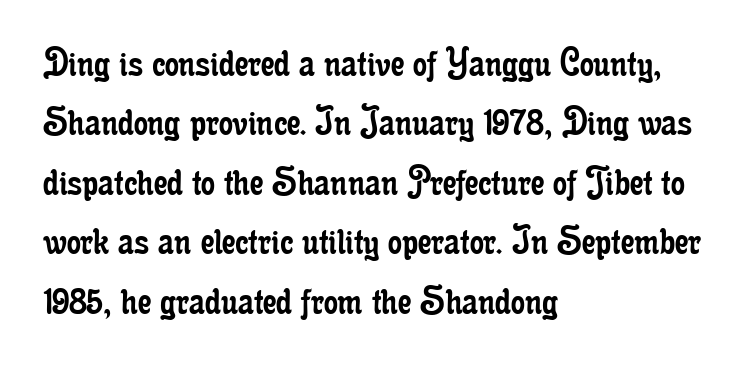
The image shows 44 px regular-weight, condensed serif type, upright; set left-aligned, normal line spacing (1.35x), normal letter spacing, not underlined; low stroke contrast and a small x-height.
